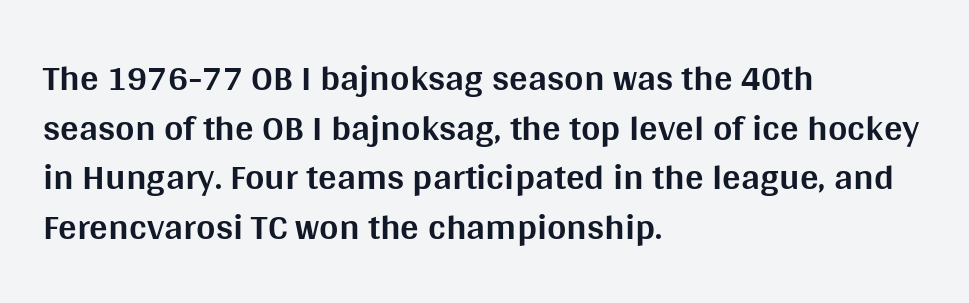
Q: Is the text bold? A: Yes.
Q: Is the text italic (slanted)? A: No, it is upright.
Q: Is the typeface a serif or a sans-serif typeface? A: Sans-serif.
Q: Is the text underlined? A: No.
Q: How is the paragraph aligned? A: Left-aligned.
Q: Is the spacing between letters normal or unusually wide? A: Normal.
Q: Is the spacing between lines tight, normal or loose? A: Normal.
Q: Width (condensed, normal, or wide)? A: Normal.
Q: Stroke contrast? A: Medium.
Q: x-height? A: Large.
Q: Monospaced? A: No.
